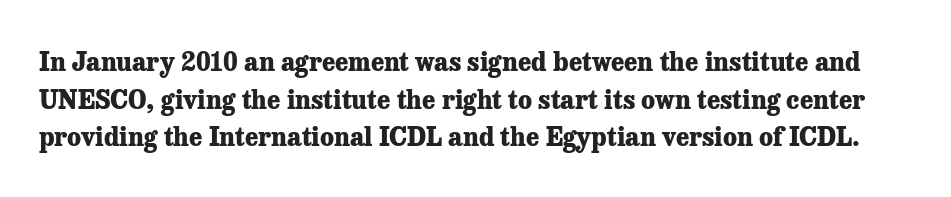
{"italic": "no", "bold": "yes", "underline": "no", "line_spacing": "normal", "line_spacing_ratio": 1.51, "letter_spacing": "normal", "letter_spacing_em": 0.0, "glyph_px": 25}
